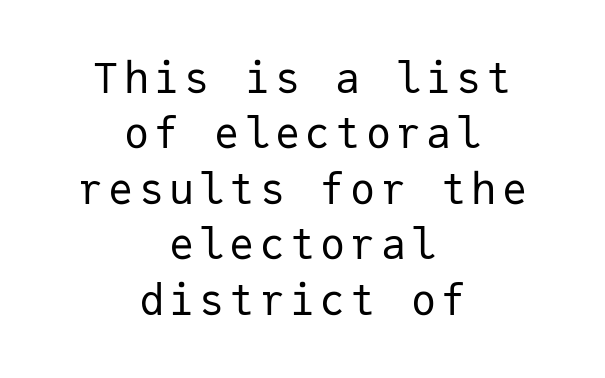
Is this a sans? Yes — the strokes have no serifs. Line spacing here is normal. Do the characters align in a grid? Yes, the font is monospaced. Stem width sits at or under what a default text font uses. Ascenders rise straight up at ninety degrees.
